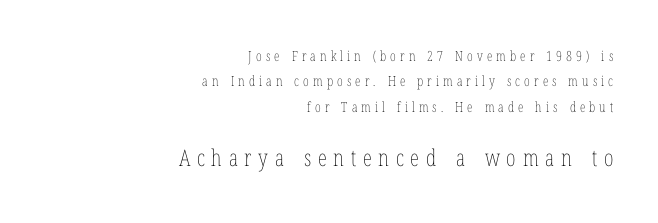
{"italic": "no", "bold": "no", "underline": "no", "align": "right", "line_spacing_ratio": 1.82, "letter_spacing": "wide", "letter_spacing_em": 0.29, "larger_block": "second", "size_ratio": 1.64, "glyph_px": 23}
